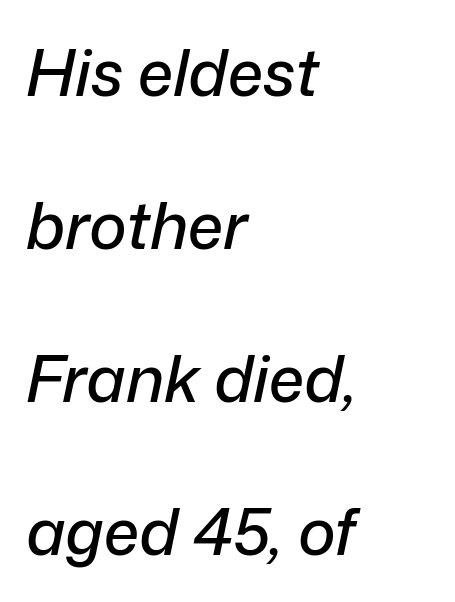
Short and long lines alike share a common starting point at left. Compared with typical paragraphs, the rows here are farther apart. Each letter keeps its own natural width here, so spacing adapts to shape. This sample uses an oblique cut, with every glyph tilted off the vertical. Glance below the letters and you will spot only blank space.
